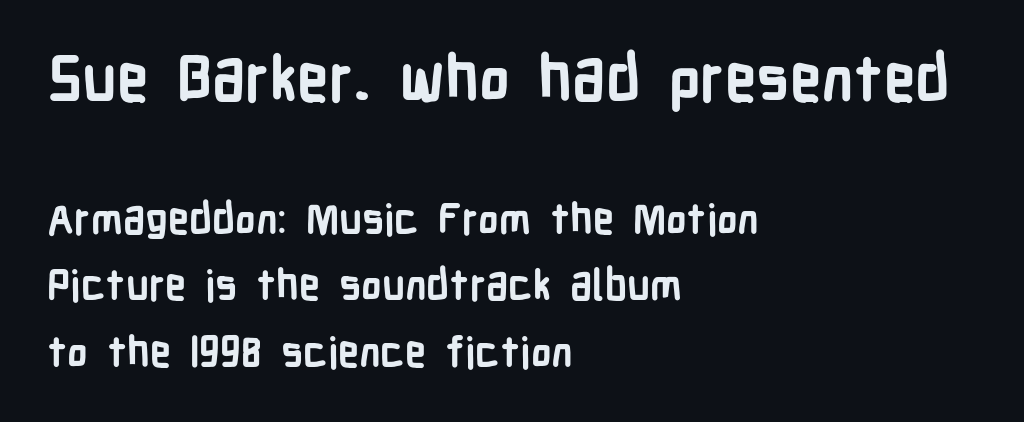
Quick note: interline space is typical. Here the glyphs are tracked normally, forming tight word shapes. Typesetter's note — upper block bumped up in size, lower block left smaller. Are there feet on the stems? There aren't — it's a sans.
